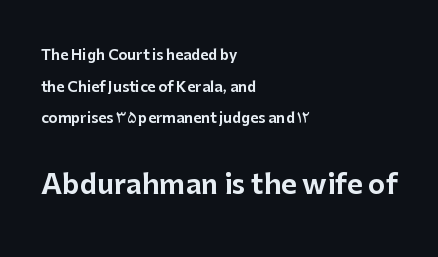
{"italic": "no", "underline": "no", "align": "left", "line_spacing": "loose", "line_spacing_ratio": 2.26, "letter_spacing": "normal", "letter_spacing_em": 0.0, "larger_block": "second", "size_ratio": 1.93, "glyph_px": 27}
